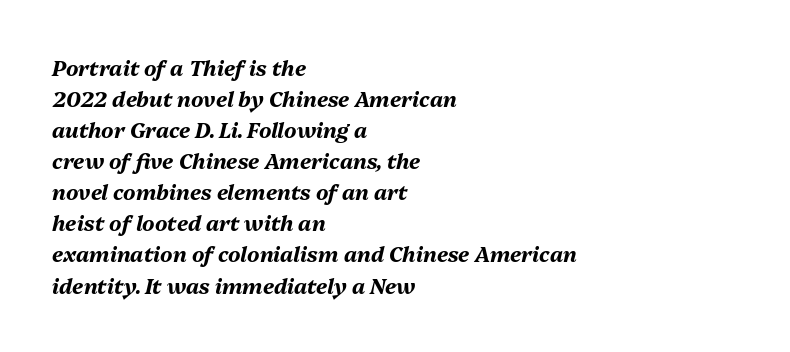
Quick note: interline space is typical. Weight: bold. Check under the words: just untouched page. Designer's note — italics engaged. This rendering leaves character spacing at its baseline value.
